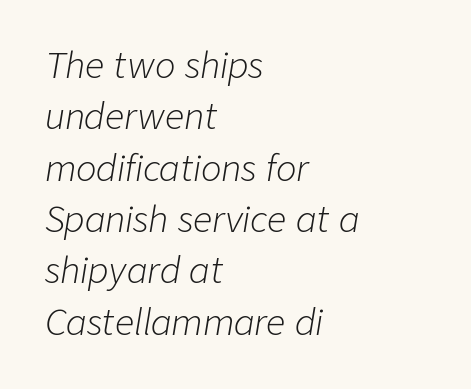
The image shows 34 px light type, italic (leaning right); set left-aligned, normal line spacing (1.51x), normal letter spacing, not underlined; low stroke contrast and a medium x-height.
